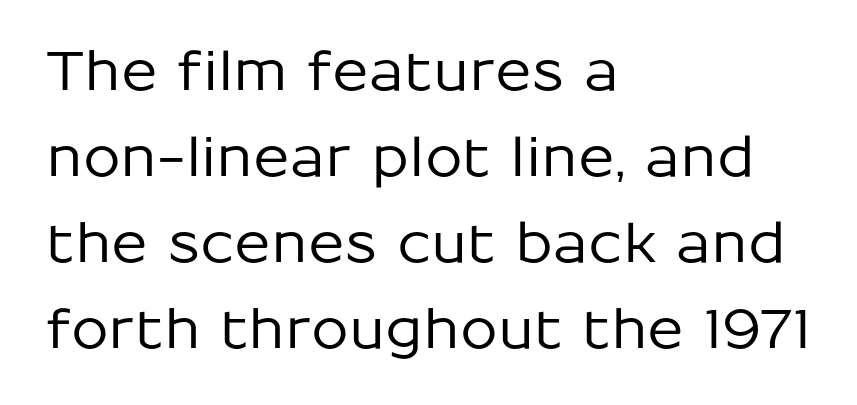
Words appear dense and cohesive because spacing is normal. Line spacing here is normal. Italic? Not at all — the glyphs are vertical. Check under the words: just untouched page. If you drew a ruler down the left edge, every line would touch it. A typesetter would call this proportional, since set widths differ per character.
